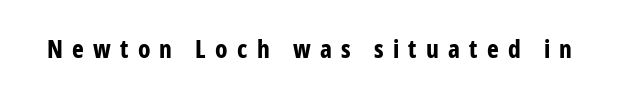
The sample has been set heavy, in full bold. Italic? Not at all — the glyphs are vertical. Unmarked baselines from the first word to the last. Tracking here is generous; glyphs stand well apart from one another.
